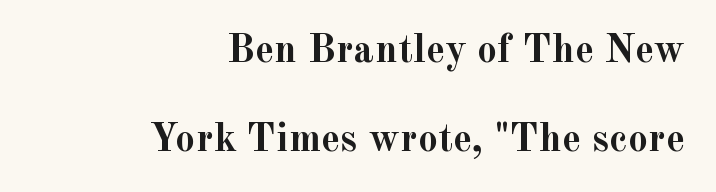
The image shows 40 px semibold serif type, upright; set right-aligned, loose line spacing (2.22x), normal letter spacing, not underlined; a small x-height.
